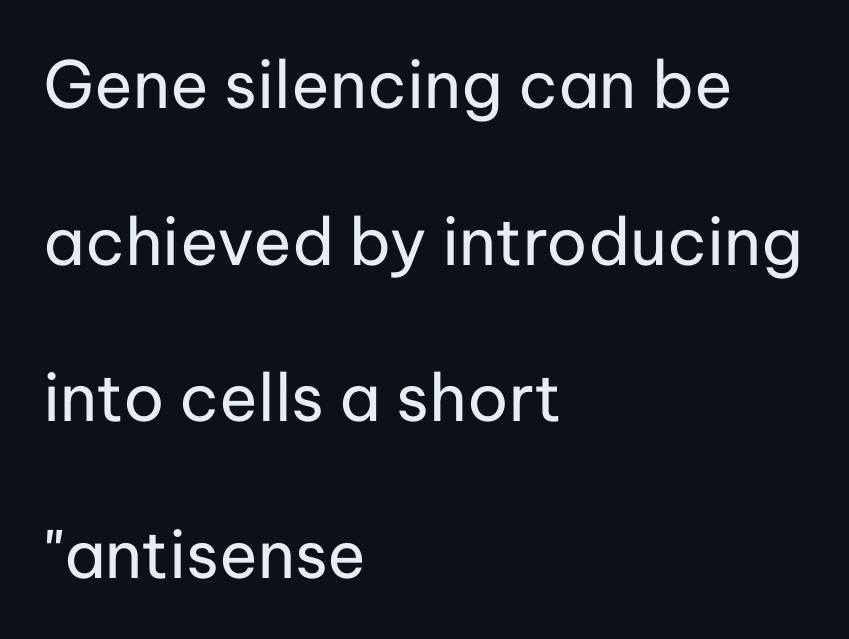
The image shows 65 px regular-weight sans-serif type, upright; set left-aligned, loose line spacing (2.41x), normal letter spacing, not underlined; low stroke contrast and a medium x-height.
